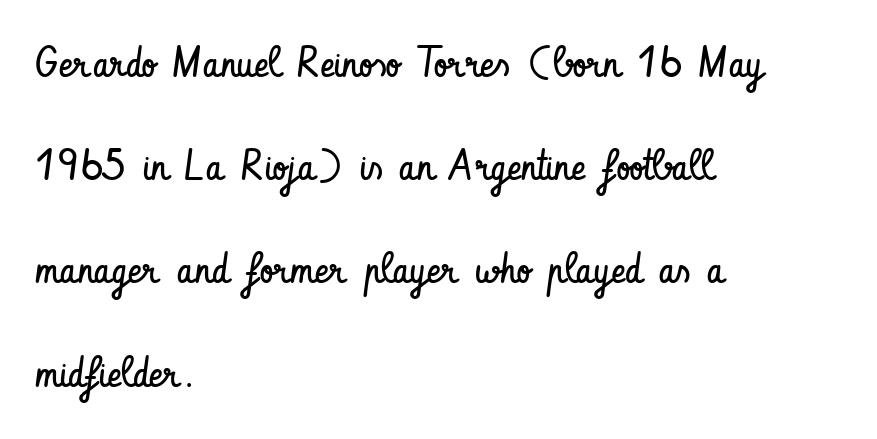
The image shows 43 px regular-weight, condensed sans-serif type, upright; set left-aligned, loose line spacing (2.4x), normal letter spacing, not underlined; low stroke contrast and a small x-height.
